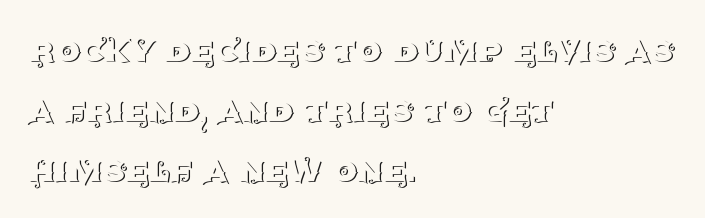
In terms of posture, this sample is upright. Honestly, the letter spacing is just normal — you wouldn't notice it. Serif or sans? Serif — the stroke terminals have little feet. Line beginnings align vertically; line endings do not. A typesetter would call this leading conventional body-copy spacing. No heavy texture on the line: the type isn't bold.
